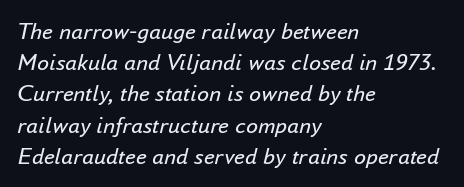
Looking at the ascenders, they clearly lean. Has an underline been added? It has not. Weight class: somewhere from thin through regular. These lines are set flush left with a ragged right edge.
